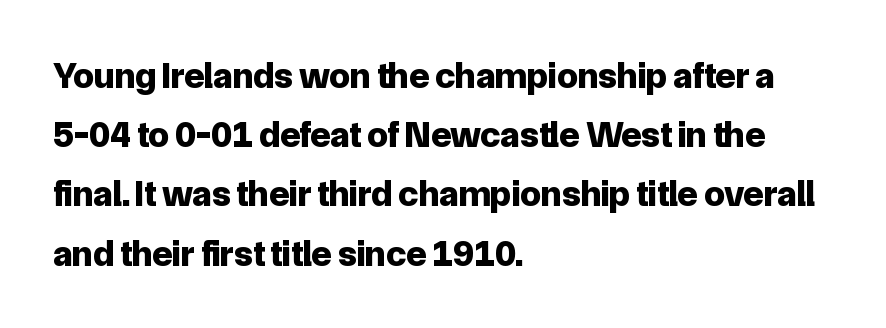
{"serif": "no", "italic": "no", "bold": "yes", "weight": "bold", "width": "normal", "stroke_contrast": "low", "x_height": "medium", "monospaced": "no", "underline": "no", "align": "left", "line_spacing": "normal", "line_spacing_ratio": 1.6, "letter_spacing": "normal", "letter_spacing_em": 0.0, "glyph_px": 37}
